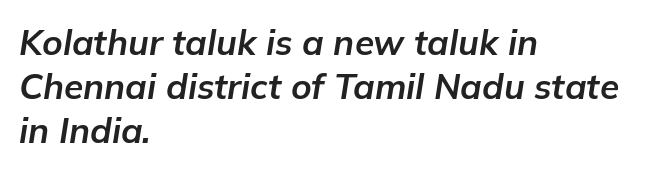
{"italic": "yes", "lean": "right", "slant_degrees": 9, "bold": "yes", "weight": "bold", "width": "normal", "stroke_contrast": "low", "x_height": "medium", "monospaced": "no", "underline": "no", "align": "left", "line_spacing": "normal", "line_spacing_ratio": 1.26, "letter_spacing": "normal", "letter_spacing_em": 0.0, "glyph_px": 35}
